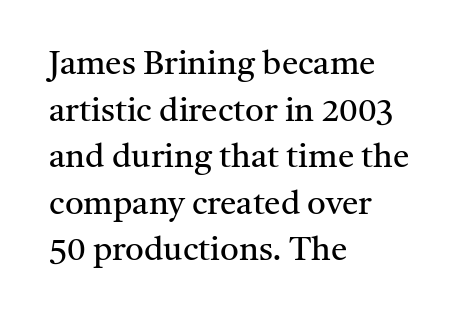
The image shows 33 px regular-weight serif type, upright; set left-aligned, normal line spacing (1.41x), normal letter spacing, not underlined; medium stroke contrast and a medium x-height.
